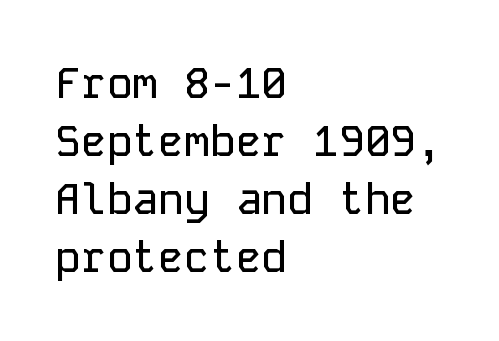
The image shows 43 px sans-serif type, upright, monospaced; set left-aligned, normal line spacing (1.35x), normal letter spacing, not underlined; low stroke contrast and a medium x-height.
